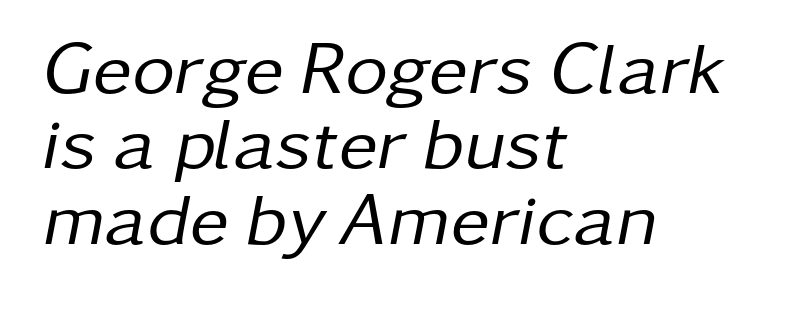
Q: Is the text bold? A: No.
Q: Is the text italic (slanted)? A: Yes, it leans right by about 11 degrees.
Q: Is the text underlined? A: No.
Q: How is the paragraph aligned? A: Left-aligned.
Q: Is the spacing between letters normal or unusually wide? A: Normal.
Q: Is the spacing between lines tight, normal or loose? A: Tight.
Q: Width (condensed, normal, or wide)? A: Normal.
Q: Stroke contrast? A: Low.
Q: x-height? A: Medium.
Q: Monospaced? A: No.
